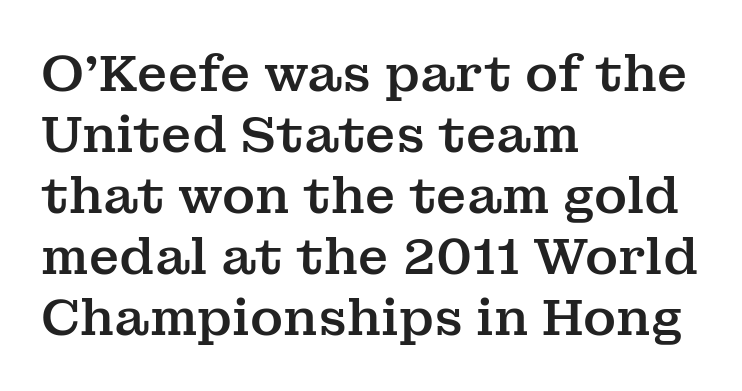
{"serif": "yes", "italic": "no", "width": "normal", "stroke_contrast": "medium", "x_height": "medium", "monospaced": "no", "underline": "no", "align": "left", "line_spacing_ratio": 1.22, "letter_spacing": "normal", "letter_spacing_em": 0.0, "glyph_px": 50}
